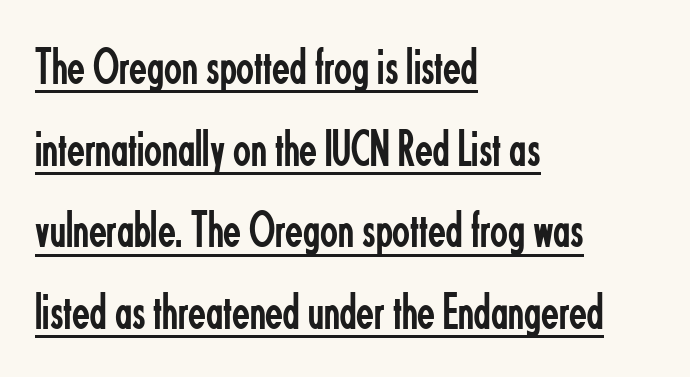
{"serif": "no", "italic": "no", "bold": "no", "weight": "regular", "width": "condensed", "stroke_contrast": "low", "x_height": "small", "monospaced": "no", "underline": "yes", "align": "left", "line_spacing": "normal", "line_spacing_ratio": 1.57, "letter_spacing": "normal", "letter_spacing_em": 0.0, "glyph_px": 52}
